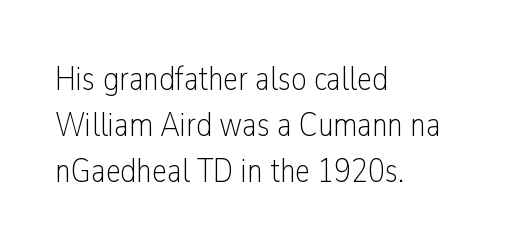
{"serif": "no", "italic": "no", "bold": "no", "weight": "light", "width": "condensed", "stroke_contrast": "low", "x_height": "medium", "monospaced": "no", "underline": "no", "align": "left", "line_spacing": "normal", "line_spacing_ratio": 1.35, "letter_spacing": "normal", "letter_spacing_em": 0.0, "glyph_px": 34}
